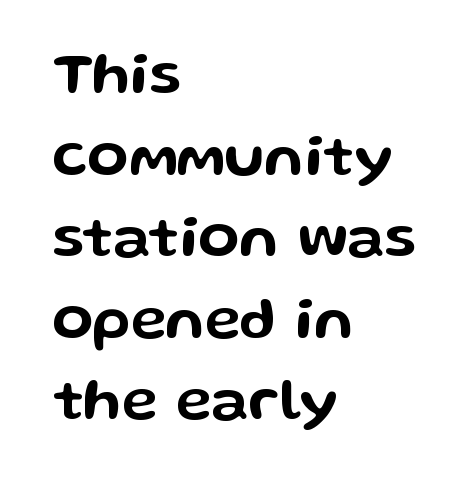
The image shows 60 px wide sans-serif type, upright; set left-aligned, normal line spacing (1.36x), normal letter spacing, not underlined; low stroke contrast and a medium x-height.
